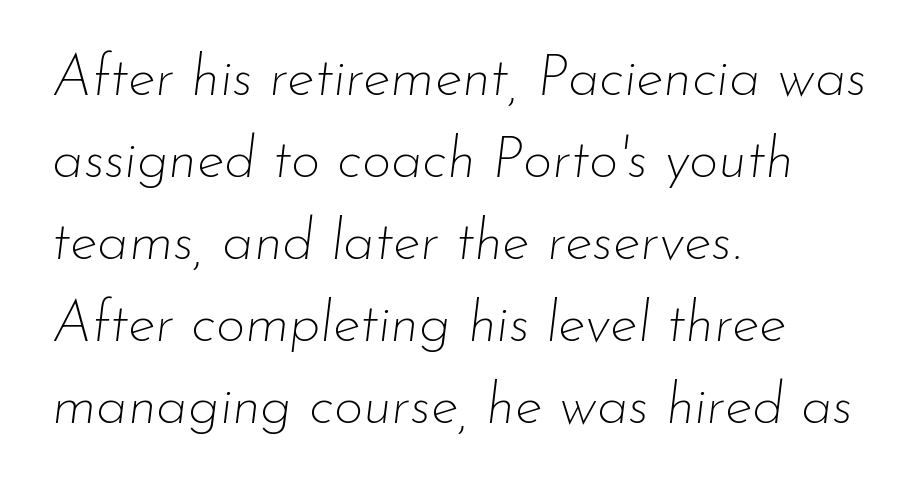
Clear beneath every line of the passage. The lines in this sample share a left origin and differ only in where they stop. Reading down the column, the eye jumps a familiar distance to each next line. Designer's note — italics engaged. Proportional: the letters do not fall into vertical columns. Stroke thickness stays within the range of a standard reading face or lighter.
